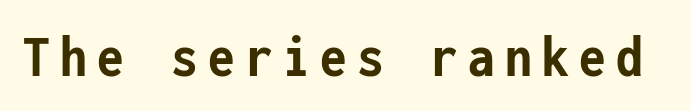
The image shows 61 px semibold, condensed sans-serif type, upright, monospaced; set not underlined; low stroke contrast and a medium x-height.
